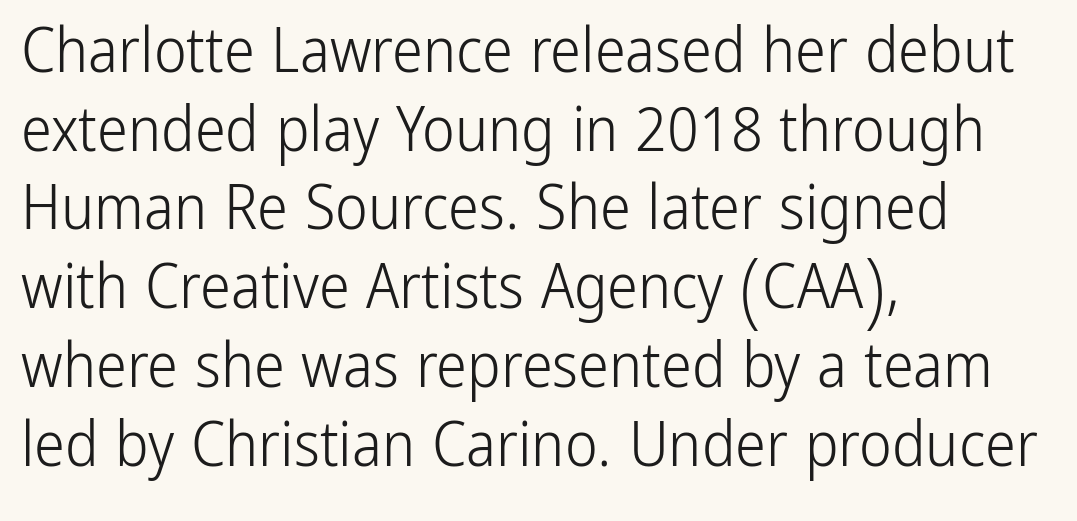
Q: Is the text bold? A: No.
Q: Is the text italic (slanted)? A: No, it is upright.
Q: Is the typeface a serif or a sans-serif typeface? A: Sans-serif.
Q: Is the text underlined? A: No.
Q: How is the paragraph aligned? A: Left-aligned.
Q: Is the spacing between letters normal or unusually wide? A: Normal.
Q: Is the spacing between lines tight, normal or loose? A: Normal.
Q: Width (condensed, normal, or wide)? A: Condensed.
Q: Stroke contrast? A: Low.
Q: x-height? A: Medium.
Q: Monospaced? A: No.
